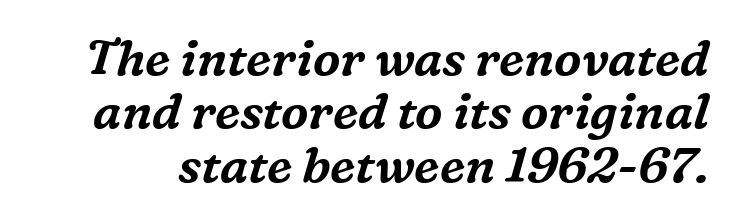
The image shows 49 px serif type, italic (leaning right); set tight line spacing (1.09x), normal letter spacing, not underlined; medium stroke contrast and a medium x-height.
